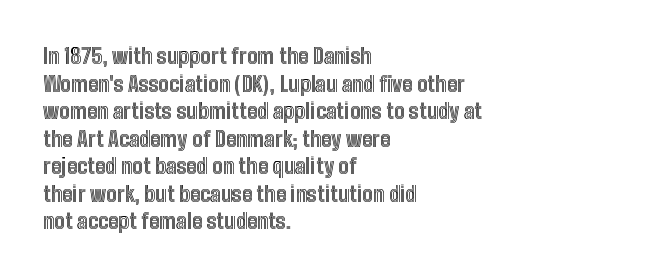
Line starts are locked; line ends wander. Leading matches the norm, producing a regular column. Characters remain perfectly vertical along every line. The area under the type is left untouched. Caption: standard tracking, unaltered.
